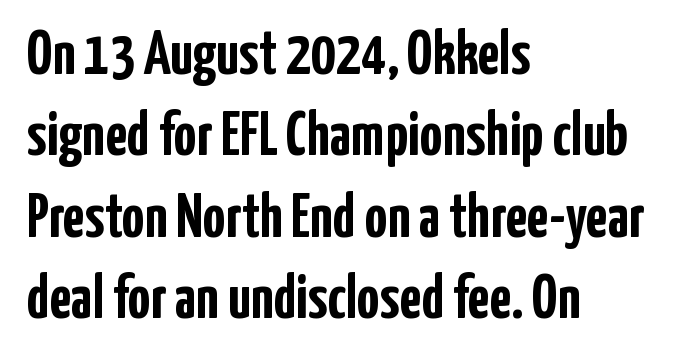
In CSS terms this would be text-align: left. The zone under the glyphs is completely vacant. Compared with typical paragraphs, the rows here are spaced about the same. Italic: no, the glyphs are upright roman. The face used here is rendered with its standard letterfit.
